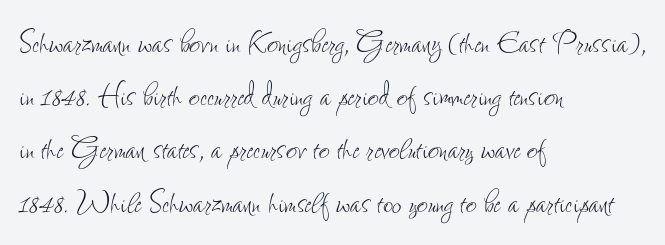
Q: Is the text bold? A: No.
Q: Is the text italic (slanted)? A: Yes.
Q: Is the text underlined? A: No.
Q: How is the paragraph aligned? A: Left-aligned.
Q: Is the spacing between letters normal or unusually wide? A: Normal.
Q: Is the spacing between lines tight, normal or loose? A: Normal.
Q: Width (condensed, normal, or wide)? A: Condensed.
Q: Stroke contrast? A: Low.
Q: x-height? A: Small.
Q: Monospaced? A: No.
